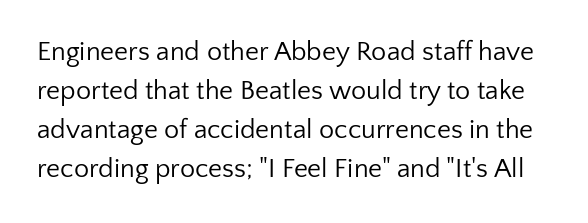
The cut favours lightness, reaching ordinary text weight at its darkest. Posture: straight, roman, zero tilt. The area under the type is left untouched. Regarding leading, the lines here are spaced in the standard way.
